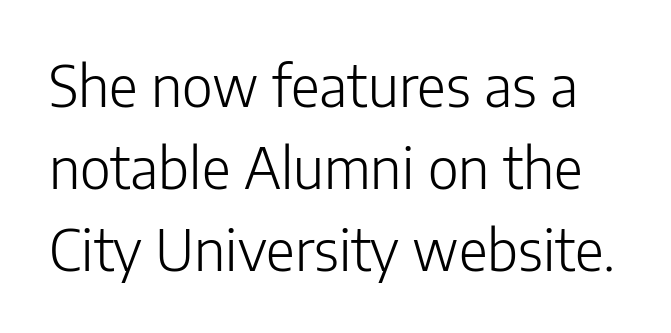
The image shows 56 px light sans-serif type, upright; set normal line spacing (1.46x), normal letter spacing, not underlined; low stroke contrast and a medium x-height.
